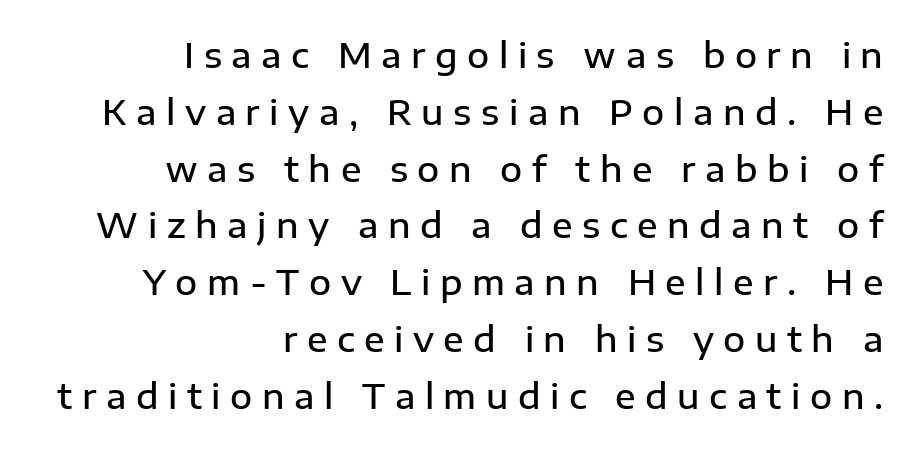
Q: Is the text bold? A: Semi-bold.
Q: Is the text italic (slanted)? A: No, it is upright.
Q: Is the typeface a serif or a sans-serif typeface? A: Sans-serif.
Q: Is the text underlined? A: No.
Q: How is the paragraph aligned? A: Right-aligned.
Q: Is the spacing between letters normal or unusually wide? A: Unusually wide.
Q: Is the spacing between lines tight, normal or loose? A: Normal.
Q: Width (condensed, normal, or wide)? A: Normal.
Q: Stroke contrast? A: Low.
Q: x-height? A: Medium.
Q: Monospaced? A: No.
